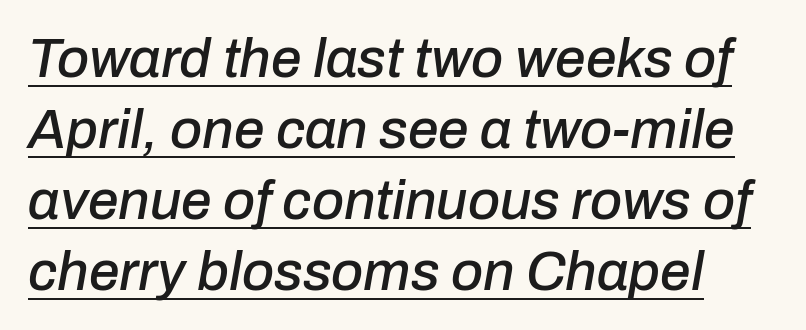
Glance below the letters and you will spot a drawn line. You could not count columns in this text — the font is proportionally spaced. Designer's note — italics engaged. Each new line begins a customary step beneath the previous one.
